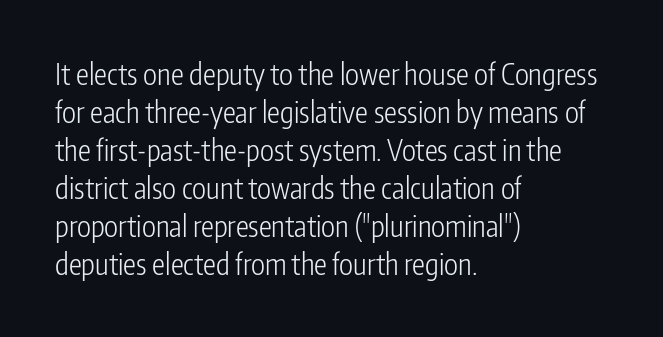
The image shows 29 px light, condensed sans-serif type, upright; set left-aligned, normal line spacing (1.31x), normal letter spacing, not underlined; low stroke contrast and a medium x-height.
